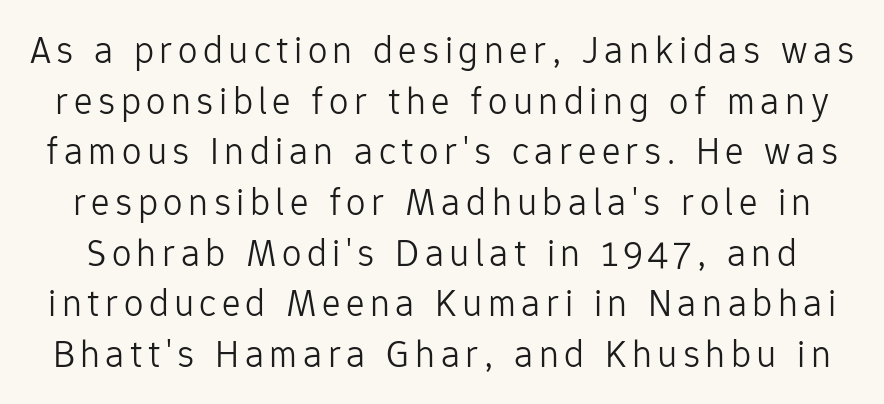
The image shows 39 px light sans-serif type, upright; set normal line spacing (1.3x), not underlined; low stroke contrast and a medium x-height.
